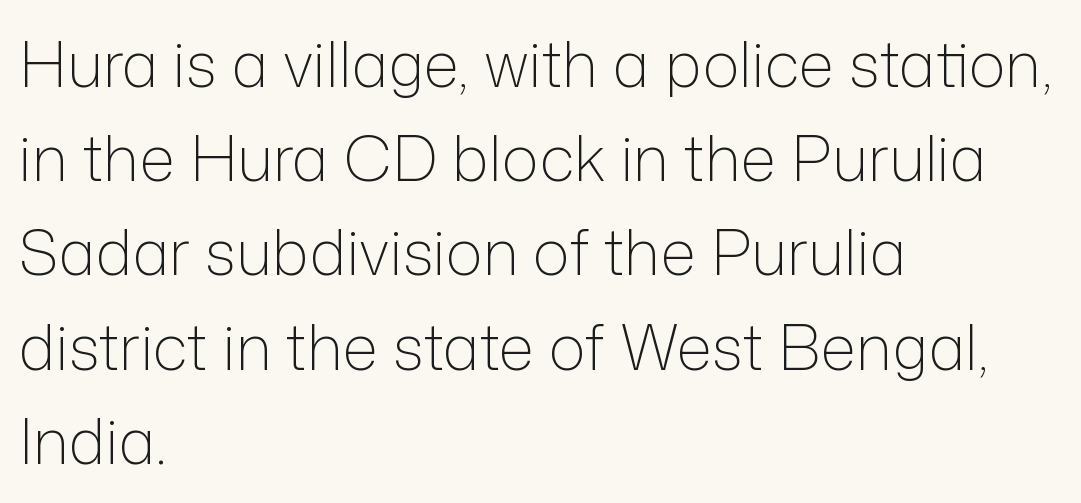
The image shows 62 px light sans-serif type, upright; set left-aligned, normal line spacing (1.52x), normal letter spacing, not underlined; low stroke contrast and a medium x-height.
